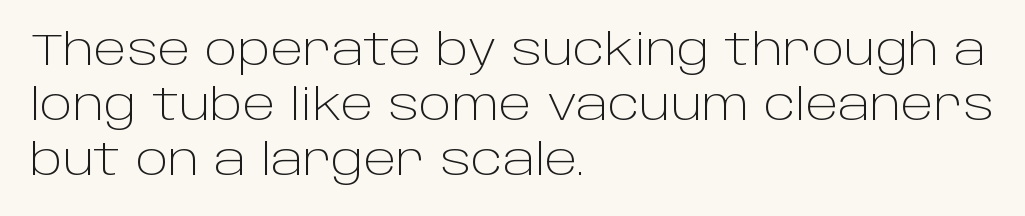
The image shows 44 px light sans-serif type, upright; set left-aligned, normal line spacing (1.25x), normal letter spacing, not underlined; low stroke contrast and a large x-height.
